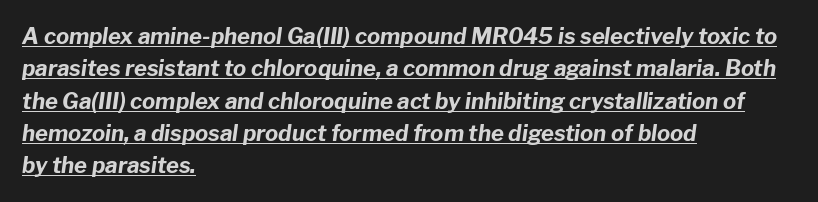
Every letter is thick-stroked: bold, no question. Horizontally, the lines are justified to the leading edge only. The rows are spaced the way most documents space them. Observe the lean: these are italic letterforms. What decoration does the sample have? An underline. Students, note that the glyphs here touch the page at normal intervals.
